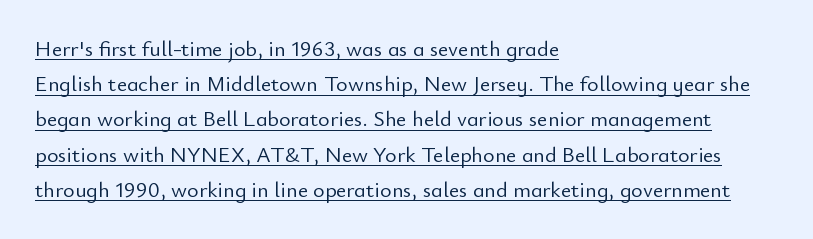
The image shows 22 px text type, upright; set left-aligned, normal line spacing (1.6x), normal letter spacing, underlined.
